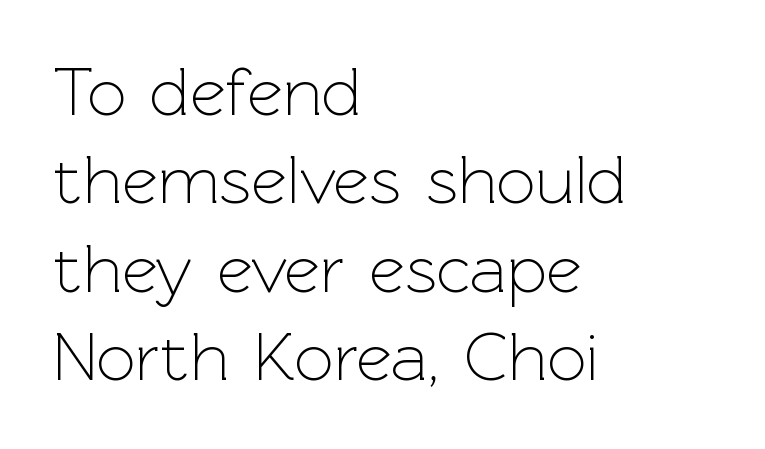
Posture: straight, roman, zero tilt. Reading down the block, your eye returns to a fixed left position each line. Spacing between characters is what you'd get straight out of the box. Is this a fixed-width face? No — the glyphs have proportional, varying widths.
